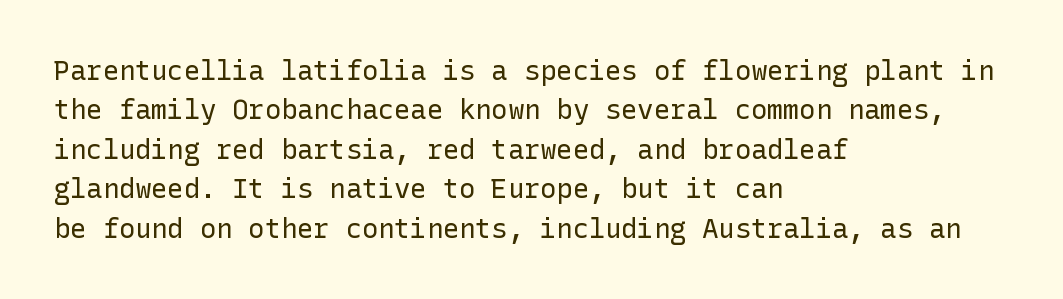
Quick note: not italic, upright. Is the stroke heavy? The answer is a plain regular-or-lighter. The setting favours the left margin, as ordinary paragraphs usually do. Has an underline been added? It has not. Tracking here is standard; glyphs follow each other at the usual distance. Line spacing here is normal.
